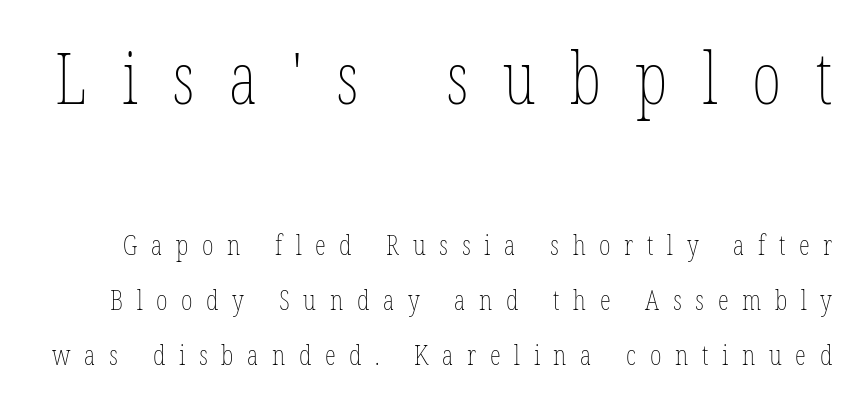
{"italic": "no", "bold": "no", "weight": "thin", "width": "condensed", "stroke_contrast": "low", "x_height": "medium", "monospaced": "no", "underline": "no", "line_spacing": "loose", "line_spacing_ratio": 1.97, "letter_spacing": "wide", "letter_spacing_em": 0.49, "larger_block": "first", "size_ratio": 2.54, "glyph_px": 71}
